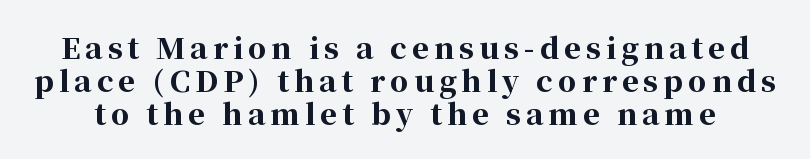
Q: Is the text bold? A: Yes.
Q: Is the text italic (slanted)? A: No, it is upright.
Q: Is the typeface a serif or a sans-serif typeface? A: Serif.
Q: Is the text underlined? A: No.
Q: Is the spacing between lines tight, normal or loose? A: Tight.
Q: Width (condensed, normal, or wide)? A: Normal.
Q: Stroke contrast? A: High.
Q: x-height? A: Medium.
Q: Monospaced? A: No.
